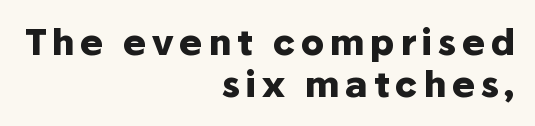
{"serif": "no", "italic": "no", "bold": "yes", "weight": "heavy", "width": "normal", "stroke_contrast": "low", "x_height": "medium", "monospaced": "no", "underline": "no", "align": "right", "line_spacing_ratio": 1.19, "glyph_px": 35}
